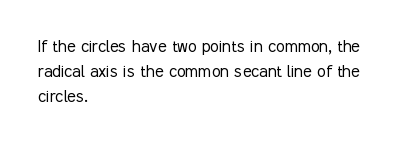
The image shows 20 px text type, upright; set left-aligned, line spacing 1.24x, normal letter spacing, not underlined.
